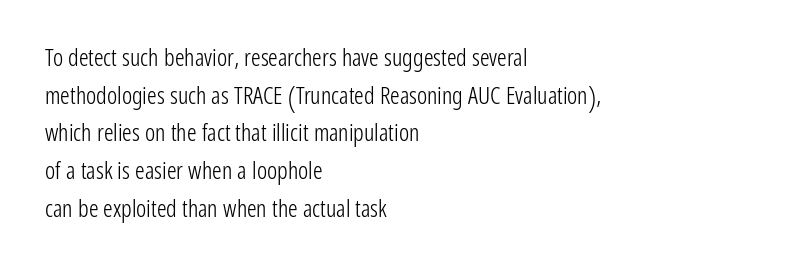
The image shows 24 px text type, upright; set left-aligned, normal line spacing (1.57x), normal letter spacing, not underlined.
